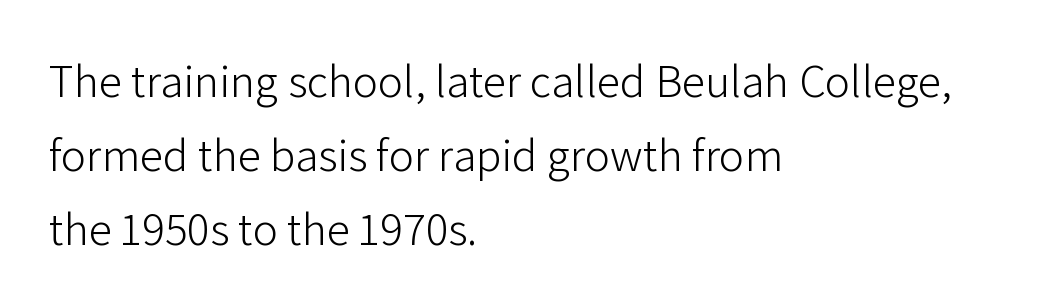
You can tell it's not italic because the verticals are truly vertical. The typeface has the unassuming heft of standard copy or less. Looks like regular typesetting: each glyph gets only the width it needs. The horizontal fit of the characters is conventional and even. Notice how the passage keeps a crisp vertical edge on the left only. The font family rendered here belongs to the sans-serif group.
